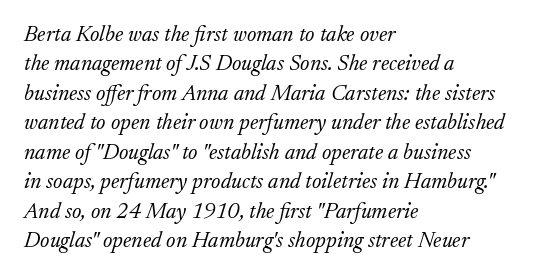
{"italic": "yes", "lean": "right", "slant_degrees": 17, "bold": "no", "underline": "no", "align": "left", "line_spacing": "normal", "line_spacing_ratio": 1.34, "letter_spacing": "normal", "letter_spacing_em": 0.0, "glyph_px": 22}
